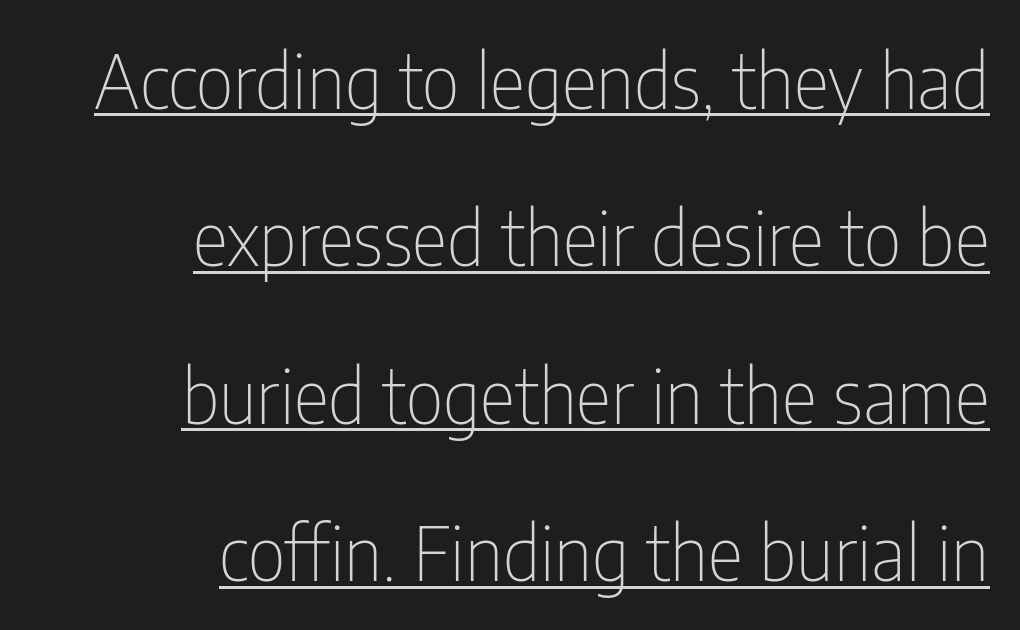
Q: Is the text bold? A: No.
Q: Is the text italic (slanted)? A: No, it is upright.
Q: Is the typeface a serif or a sans-serif typeface? A: Sans-serif.
Q: Is the text underlined? A: Yes.
Q: How is the paragraph aligned? A: Right-aligned.
Q: Is the spacing between letters normal or unusually wide? A: Normal.
Q: Is the spacing between lines tight, normal or loose? A: Loose.
Q: Width (condensed, normal, or wide)? A: Condensed.
Q: Stroke contrast? A: Low.
Q: x-height? A: Medium.
Q: Monospaced? A: No.
